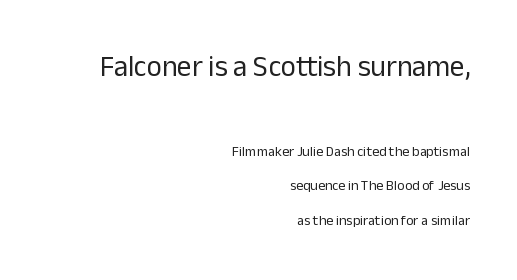
The vertical gap from one line to the next is large. Descenders are the only things crossing below the line. Compared with typical body copy, the letter spacing here is the same. No extra ink here — the face is not bold. The passage is arranged like a letterhead date or caption credit — flush right.
